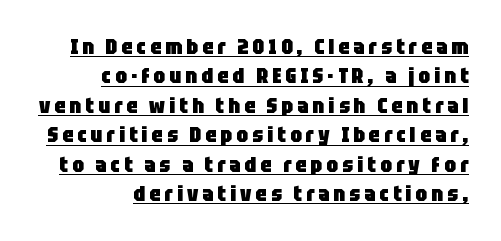
Weight: bold. A baseline rule has been typeset under these characters. The letters are spread apart with noticeably loose tracking. Is there much room between lines? A standard amount, neither cramped nor airy. Tall strokes in this sample are plumb rather than angled.
